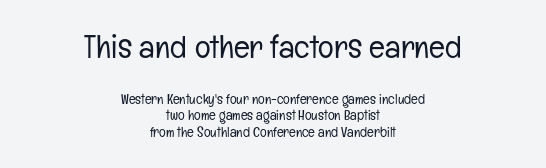
Q: Is the text bold? A: No.
Q: Is the text italic (slanted)? A: No, it is upright.
Q: Is the typeface a serif or a sans-serif typeface? A: Sans-serif.
Q: Is the text underlined? A: No.
Q: How is the paragraph aligned? A: Centered.
Q: Is the spacing between letters normal or unusually wide? A: Normal.
Q: Is the spacing between lines tight, normal or loose? A: Tight.
Q: Which block of text is set in a larger size, the first (top) or the second (bottom)? A: The first (top) one.
Q: Width (condensed, normal, or wide)? A: Condensed.
Q: Stroke contrast? A: Low.
Q: x-height? A: Medium.
Q: Monospaced? A: No.
